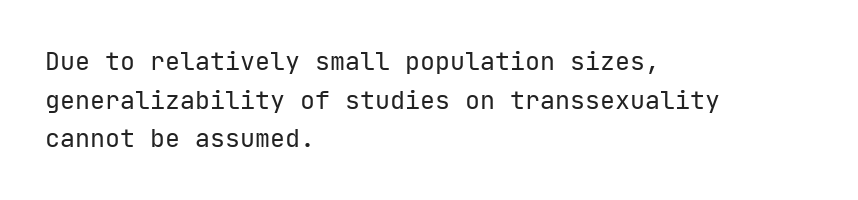
{"italic": "no", "bold": "no", "underline": "no", "align": "left", "line_spacing": "normal", "line_spacing_ratio": 1.55, "letter_spacing": "normal", "letter_spacing_em": 0.0, "glyph_px": 25}
